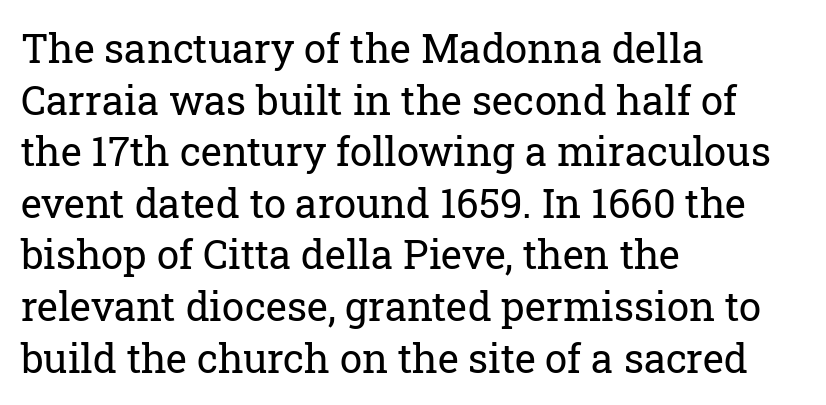
{"serif": "yes", "italic": "no", "bold": "no", "weight": "regular", "width": "normal", "stroke_contrast": "low", "x_height": "medium", "monospaced": "no", "underline": "no", "align": "left", "line_spacing": "normal", "line_spacing_ratio": 1.29, "letter_spacing": "normal", "letter_spacing_em": 0.0, "glyph_px": 40}
